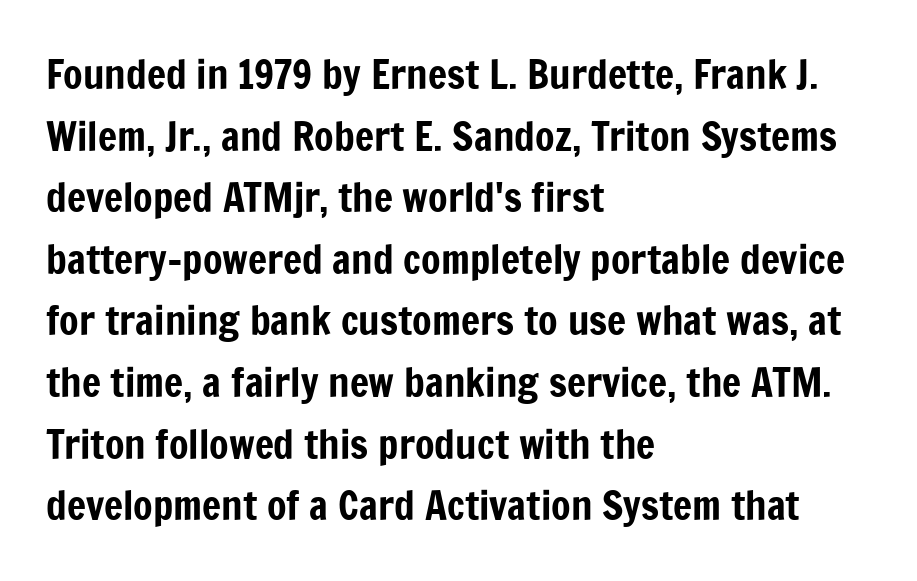
This rendering leaves character spacing at its baseline value. The passage shown is not underscored anywhere. This sample uses a sans-serif face. Is this a fixed-width face? No — the glyphs have proportional, varying widths. Notice how the stems are strictly vertical — no italics here. Leftover space on each line is placed entirely after the last word.
